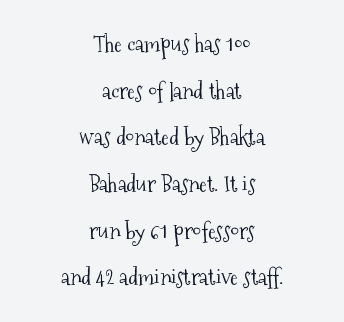
{"italic": "no", "bold": "no", "underline": "no", "align": "center", "line_spacing": "loose", "line_spacing_ratio": 2.03, "letter_spacing": "normal", "letter_spacing_em": 0.0, "glyph_px": 23}
